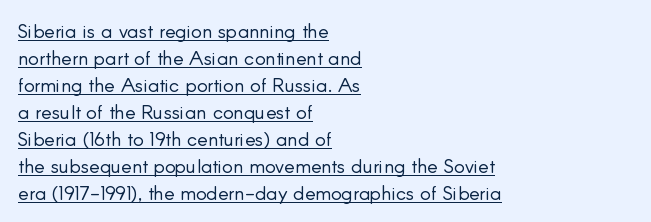
Q: Is the text bold? A: No.
Q: Is the text italic (slanted)? A: No, it is upright.
Q: Is the text underlined? A: Yes.
Q: How is the paragraph aligned? A: Left-aligned.
Q: Is the spacing between letters normal or unusually wide? A: Normal.
Q: Is the spacing between lines tight, normal or loose? A: Normal.
